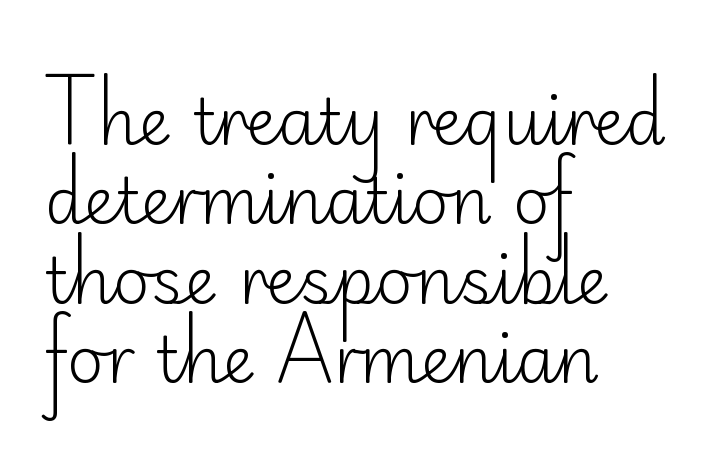
The image shows 64 px light sans-serif type, upright; set left-aligned, line spacing 1.24x, normal letter spacing, not underlined; low stroke contrast and a small x-height.
